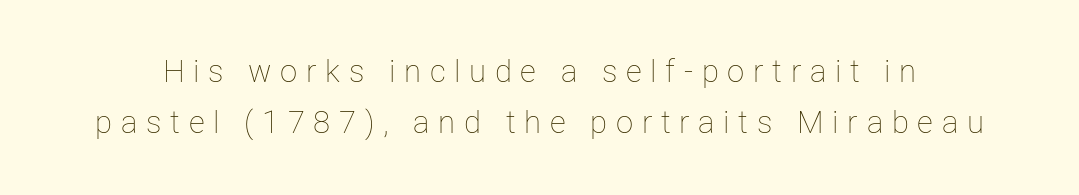
Does the lettering tilt? It doesn't — this is upright. These glyphs show unthickened strokes, regular width or finer. The tracking reads as deliberately expanded to a designer's eye. What's the leading like? Ordinary, nothing unusual. Character widths vary here, with narrow letters taking less room than wide ones. Clear beneath every line of the passage.
